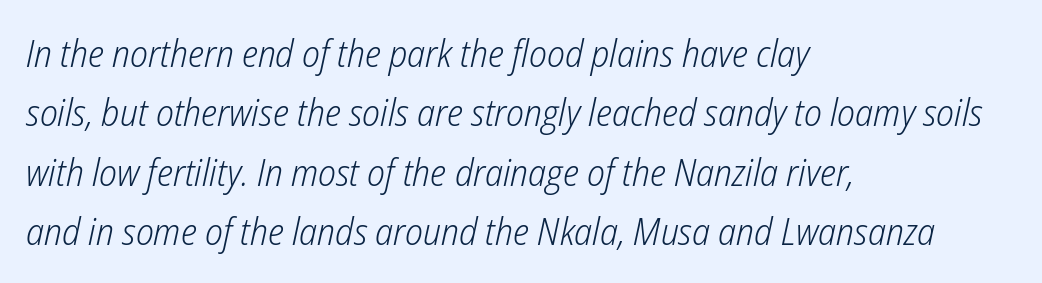
This sample has the flowing, uneven cadence of proportional lettering. It's the slanting kind of type. The lines sit at an ordinary, default distance from one another. The font sits on the lighter half of the weight spectrum, regular included. Letter spacing: default.
